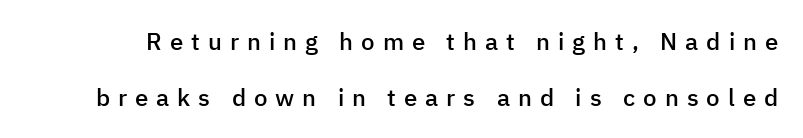
Q: Is the text bold? A: Semi-bold.
Q: Is the text italic (slanted)? A: No, it is upright.
Q: Is the text underlined? A: No.
Q: Is the spacing between letters normal or unusually wide? A: Unusually wide.
Q: Is the spacing between lines tight, normal or loose? A: Loose.
